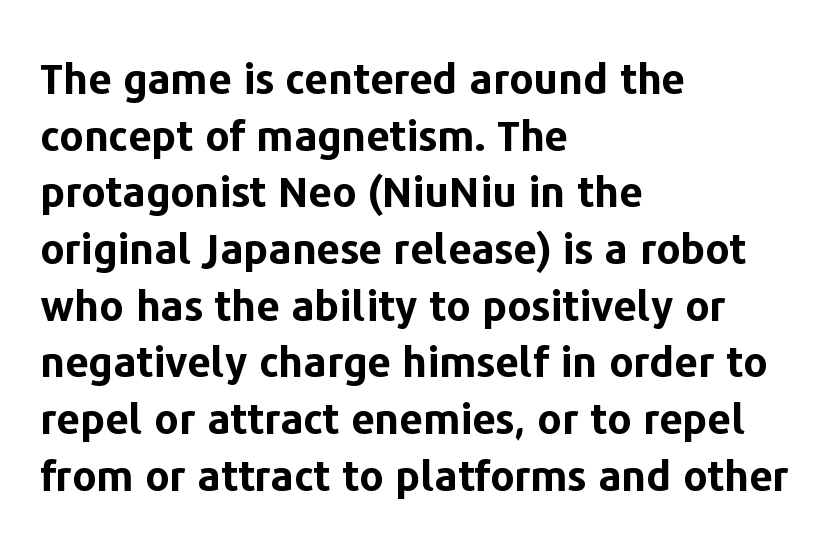
{"serif": "no", "italic": "no", "bold": "yes", "weight": "bold", "width": "normal", "stroke_contrast": "low", "x_height": "medium", "monospaced": "no", "underline": "no", "align": "left", "line_spacing": "normal", "line_spacing_ratio": 1.35, "letter_spacing": "normal", "letter_spacing_em": 0.0, "glyph_px": 42}
